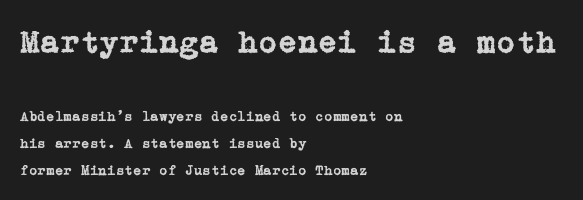
Q: Is the text italic (slanted)? A: No, it is upright.
Q: Is the typeface a serif or a sans-serif typeface? A: Serif.
Q: Is the text underlined? A: No.
Q: How is the paragraph aligned? A: Left-aligned.
Q: Is the spacing between letters normal or unusually wide? A: Normal.
Q: Is the spacing between lines tight, normal or loose? A: Loose.
Q: Which block of text is set in a larger size, the first (top) or the second (bottom)? A: The first (top) one.
Q: Width (condensed, normal, or wide)? A: Normal.
Q: Stroke contrast? A: Low.
Q: x-height? A: Medium.
